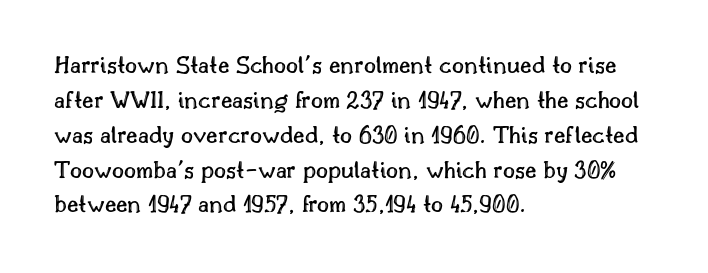
The image shows 26 px text type, upright; set left-aligned, normal line spacing (1.34x), normal letter spacing, not underlined.
